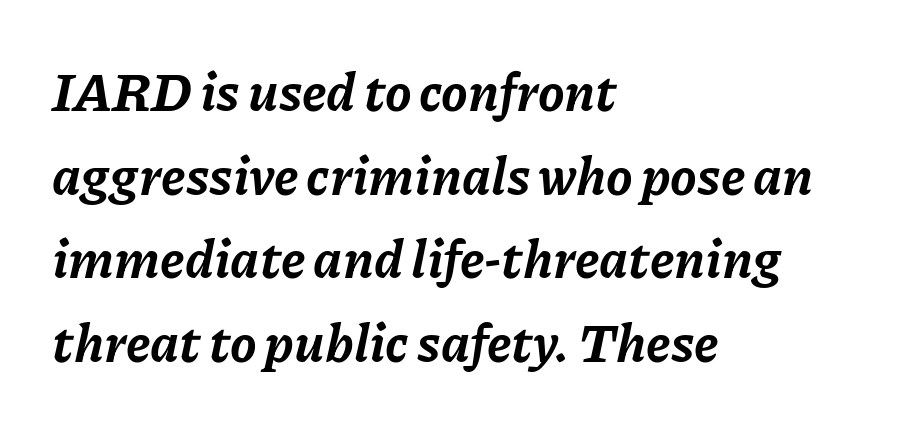
Q: Is the text bold? A: Yes.
Q: Is the text italic (slanted)? A: Yes, it leans right by about 11 degrees.
Q: Is the text underlined? A: No.
Q: How is the paragraph aligned? A: Left-aligned.
Q: Is the spacing between letters normal or unusually wide? A: Normal.
Q: Is the spacing between lines tight, normal or loose? A: Normal.
Q: Width (condensed, normal, or wide)? A: Normal.
Q: Stroke contrast? A: Low.
Q: x-height? A: Medium.
Q: Monospaced? A: No.
